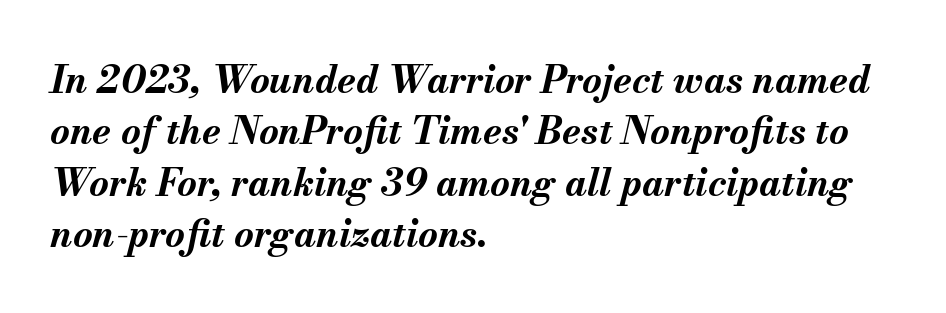
Looks like regular typesetting: each glyph gets only the width it needs. You can tell it's italic because the verticals aren't actually vertical. Alignment: flush left. Each glyph is drawn with heavy, bold strokes.
